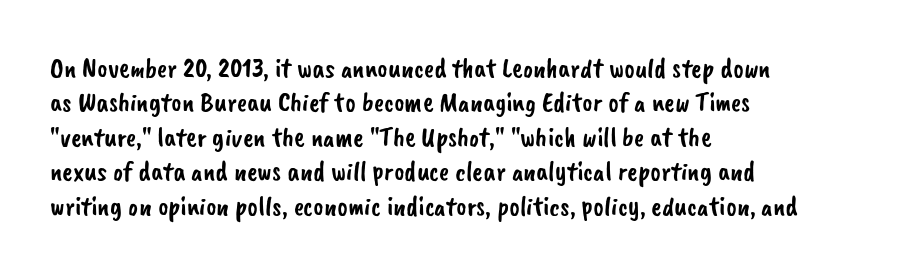
The image shows 28 px sans-serif type; set left-aligned, line spacing 1.23x, normal letter spacing, not underlined; low stroke contrast and a small x-height.
